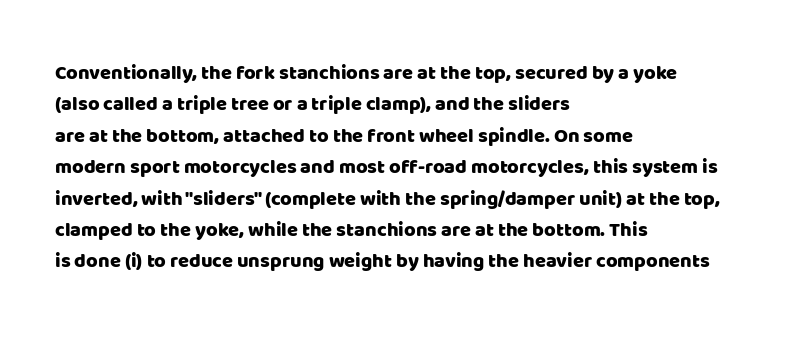
The image shows 20 px text type, upright; set left-aligned, normal line spacing (1.57x), normal letter spacing, not underlined.
